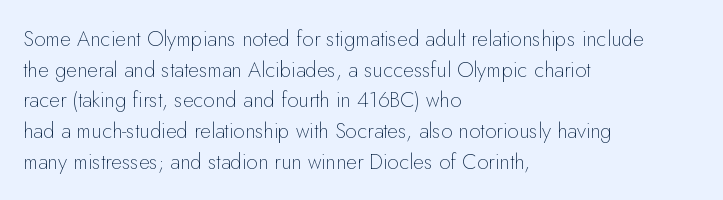
{"italic": "no", "bold": "no", "underline": "no", "align": "left", "line_spacing": "normal", "line_spacing_ratio": 1.46, "letter_spacing": "normal", "letter_spacing_em": 0.0, "glyph_px": 21}
